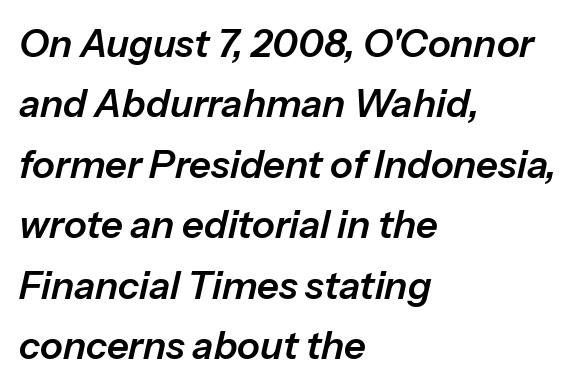
{"italic": "yes", "lean": "right", "slant_degrees": 13, "width": "normal", "stroke_contrast": "low", "x_height": "medium", "monospaced": "no", "underline": "no", "align": "left", "line_spacing": "normal", "line_spacing_ratio": 1.59, "letter_spacing": "normal", "letter_spacing_em": 0.0, "glyph_px": 38}
